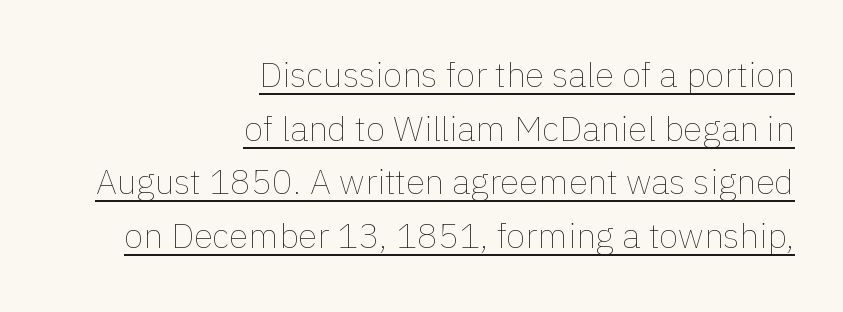
Q: Is the text bold? A: No.
Q: Is the text italic (slanted)? A: No, it is upright.
Q: Is the text underlined? A: Yes.
Q: How is the paragraph aligned? A: Right-aligned.
Q: Is the spacing between letters normal or unusually wide? A: Normal.
Q: Is the spacing between lines tight, normal or loose? A: Normal.
Q: Width (condensed, normal, or wide)? A: Normal.
Q: Stroke contrast? A: Low.
Q: x-height? A: Medium.
Q: Monospaced? A: No.
